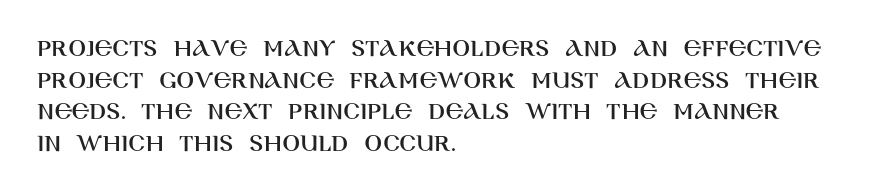
The image shows 26 px text type, upright; set left-aligned, line spacing 1.22x, normal letter spacing, not underlined.
